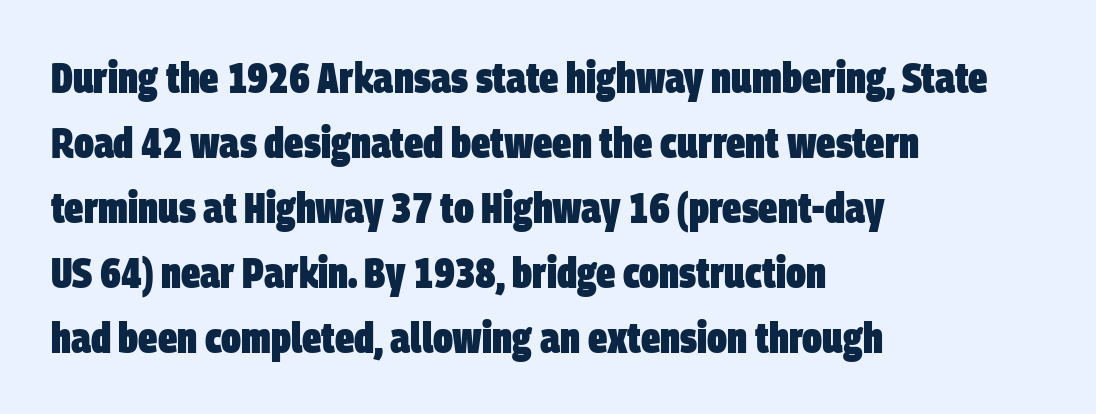
{"serif": "no", "bold": "yes", "weight": "heavy", "width": "condensed", "stroke_contrast": "low", "x_height": "large", "monospaced": "no", "underline": "no", "align": "left", "line_spacing": "normal", "line_spacing_ratio": 1.51, "letter_spacing": "normal", "letter_spacing_em": 0.0, "glyph_px": 43}
